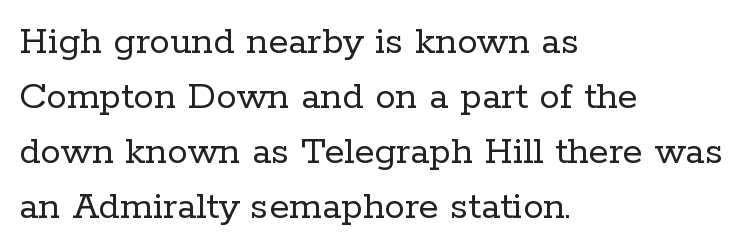
{"serif": "yes", "italic": "no", "bold": "no", "weight": "regular", "width": "normal", "stroke_contrast": "low", "x_height": "medium", "monospaced": "no", "underline": "no", "align": "left", "line_spacing": "normal", "line_spacing_ratio": 1.34, "letter_spacing": "normal", "letter_spacing_em": 0.0, "glyph_px": 41}
